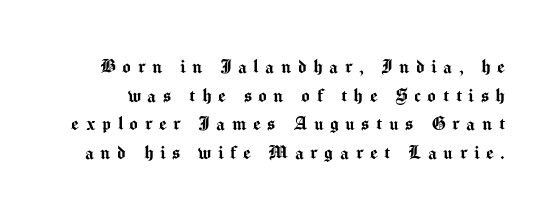
The words here are not underlined. Students, observe: this is what conventionally led text looks like. The type is letterspaced generously, with wide tracking. Italic? Not at all — the glyphs are vertical.
